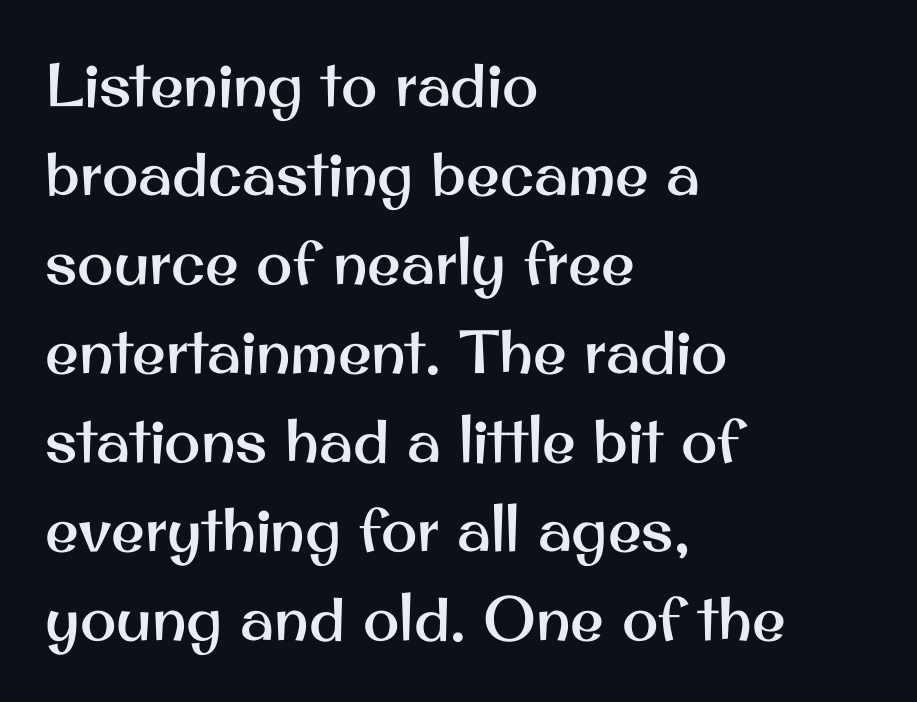
In terms of posture, this sample is upright. Regular leading. The letters advance in unequal steps, a hallmark of proportional type. The text was rendered using a sans face with plain stroke endings.
